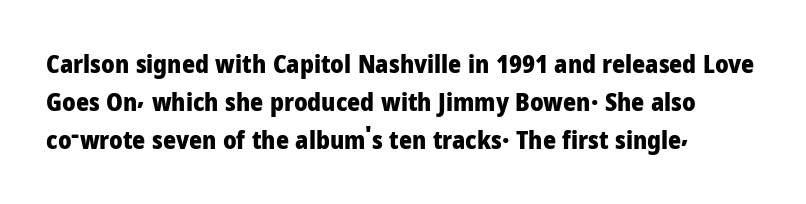
The image shows 25 px bold type, upright; set normal line spacing (1.53x), normal letter spacing, not underlined.
